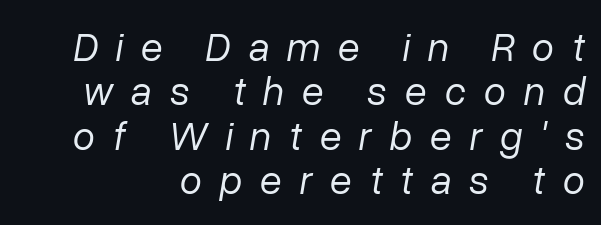
Q: Is the text bold? A: No.
Q: Is the text italic (slanted)? A: Yes, it leans right by about 10 degrees.
Q: Is the text underlined? A: No.
Q: Is the spacing between letters normal or unusually wide? A: Unusually wide.
Q: Is the spacing between lines tight, normal or loose? A: Tight.
Q: Width (condensed, normal, or wide)? A: Normal.
Q: Stroke contrast? A: Low.
Q: x-height? A: Medium.
Q: Monospaced? A: No.
